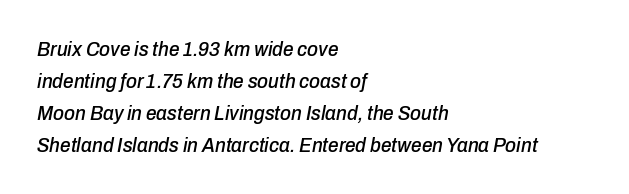
Q: Is the text italic (slanted)? A: Yes, it leans right by about 10 degrees.
Q: Is the text underlined? A: No.
Q: How is the paragraph aligned? A: Left-aligned.
Q: Is the spacing between letters normal or unusually wide? A: Normal.
Q: Is the spacing between lines tight, normal or loose? A: Normal.
